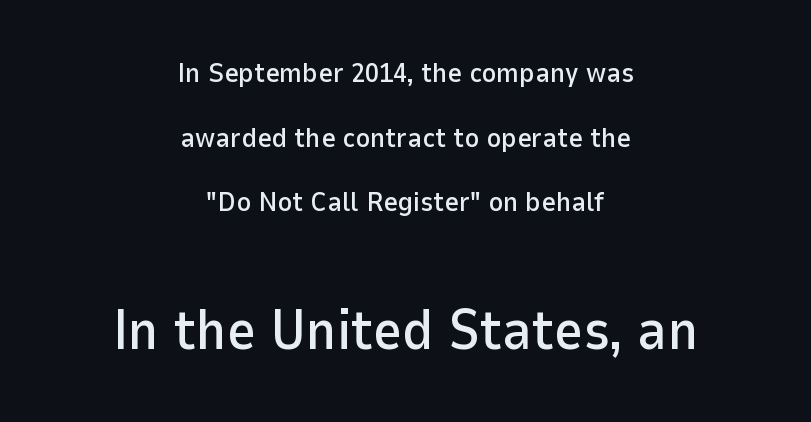
Unlike italic type, these characters show no tilt at all. Honestly, the letter spacing is just normal — you wouldn't notice it. Honestly, there is no underline to notice here at all. You could fit nearly another row in the gap between these rows. I'd call this a sans setting — the letters go barefoot. Scale increases going downward across the two blocks.
